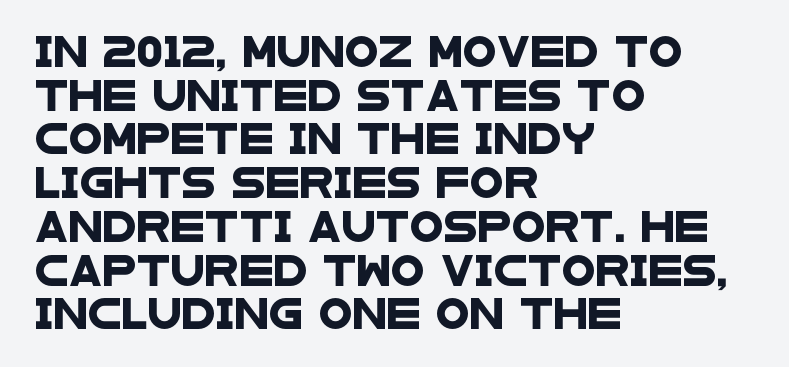
The image shows 31 px wide sans-serif type; set left-aligned, normal line spacing (1.41x), normal letter spacing, not underlined; low stroke contrast and a large x-height.
